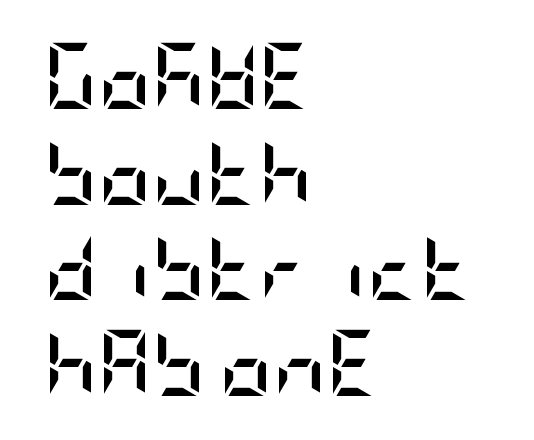
Q: Is the text bold? A: Yes.
Q: Is the text italic (slanted)? A: No, it is upright.
Q: Is the typeface a serif or a sans-serif typeface? A: Sans-serif.
Q: Is the text underlined? A: No.
Q: How is the paragraph aligned? A: Left-aligned.
Q: Is the spacing between letters normal or unusually wide? A: Normal.
Q: Is the spacing between lines tight, normal or loose? A: Normal.
Q: Width (condensed, normal, or wide)? A: Condensed.
Q: Stroke contrast? A: Low.
Q: x-height? A: Large.
